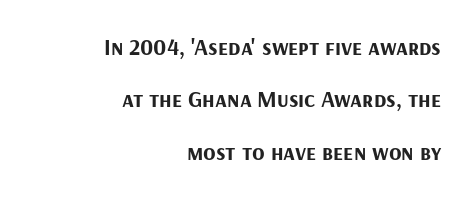
The image shows 23 px bold type, upright; set right-aligned, loose line spacing (2.28x), normal letter spacing, not underlined.
